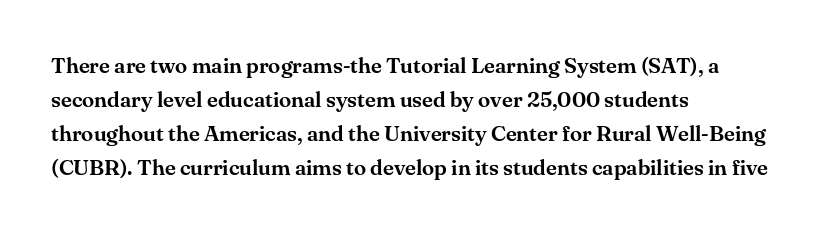
Q: Is the text italic (slanted)? A: No, it is upright.
Q: Is the text underlined? A: No.
Q: How is the paragraph aligned? A: Left-aligned.
Q: Is the spacing between letters normal or unusually wide? A: Normal.
Q: Is the spacing between lines tight, normal or loose? A: Normal.
